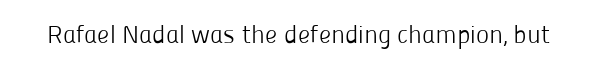
The image shows 25 px text type, upright; set normal letter spacing, not underlined.
